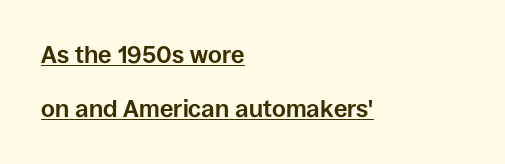
{"italic": "no", "bold": "yes", "underline": "yes", "align": "left", "line_spacing": "loose", "line_spacing_ratio": 2.25, "letter_spacing": "normal", "letter_spacing_em": 0.0, "glyph_px": 24}
